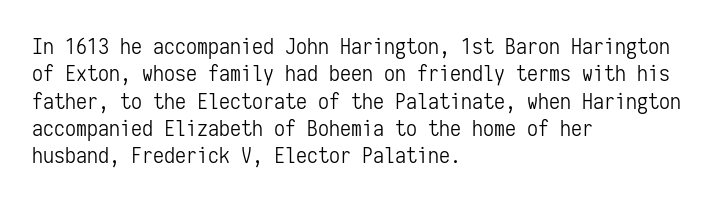
The image shows 22 px text type, upright; set left-aligned, line spacing 1.24x, normal letter spacing, not underlined.
